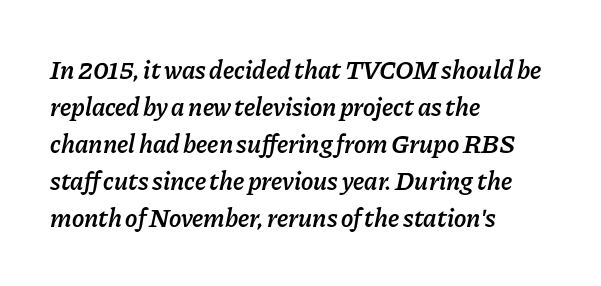
{"italic": "yes", "lean": "right", "slant_degrees": 11, "bold": "semi", "underline": "no", "align": "left", "line_spacing": "normal", "line_spacing_ratio": 1.42, "letter_spacing": "normal", "letter_spacing_em": 0.0, "glyph_px": 26}
